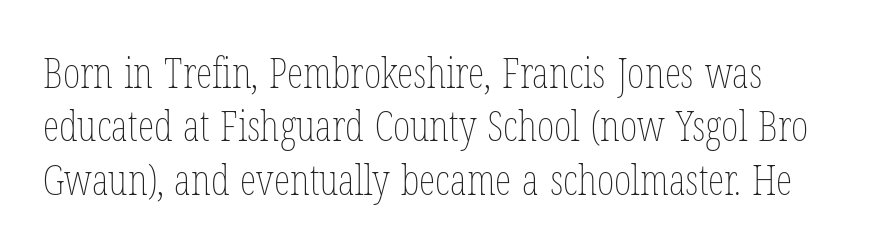
{"italic": "no", "bold": "no", "weight": "thin", "width": "condensed", "stroke_contrast": "low", "x_height": "medium", "monospaced": "no", "underline": "no", "line_spacing": "normal", "line_spacing_ratio": 1.27, "letter_spacing": "normal", "letter_spacing_em": 0.0, "glyph_px": 42}
